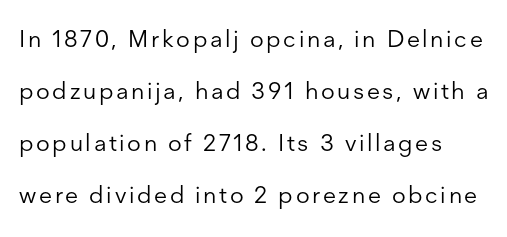
The image shows 24 px text type, upright; set loose line spacing (2.17x), not underlined.
